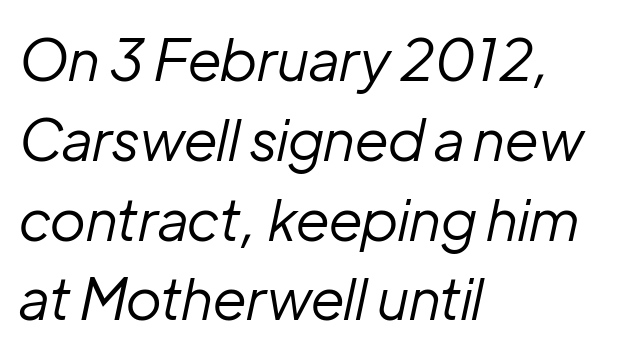
The image shows 57 px regular-weight type, italic (leaning right); set left-aligned, normal line spacing (1.4x), normal letter spacing, not underlined; low stroke contrast and a medium x-height.
